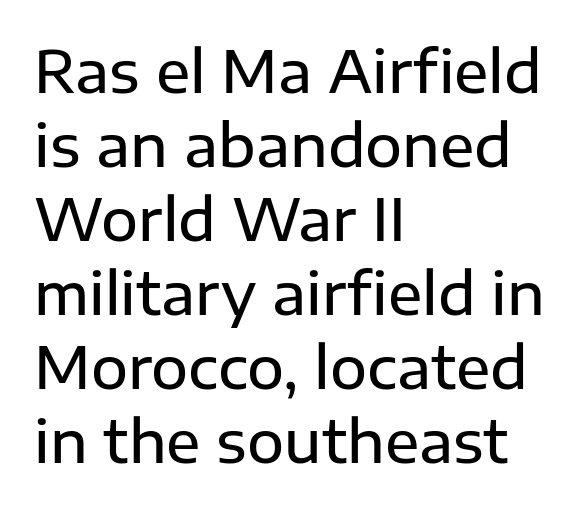
{"serif": "no", "italic": "no", "bold": "semi", "weight": "semibold", "width": "normal", "stroke_contrast": "low", "x_height": "medium", "monospaced": "no", "underline": "no", "align": "left", "line_spacing": "normal", "line_spacing_ratio": 1.3, "letter_spacing": "normal", "letter_spacing_em": 0.0, "glyph_px": 57}
